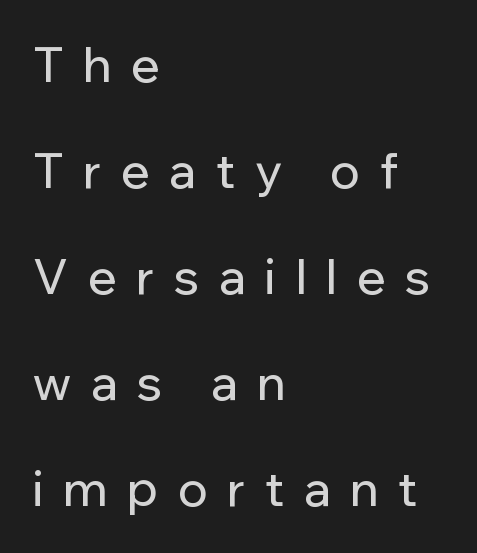
{"serif": "no", "italic": "no", "width": "normal", "stroke_contrast": "low", "x_height": "medium", "monospaced": "no", "underline": "no", "align": "left", "line_spacing": "loose", "line_spacing_ratio": 2.21, "letter_spacing": "wide", "letter_spacing_em": 0.41, "glyph_px": 48}
